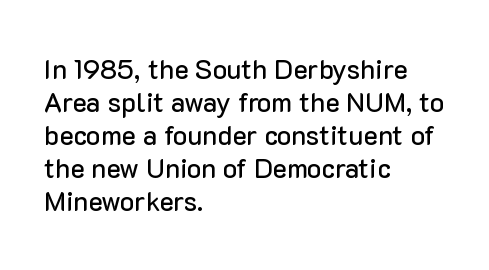
{"italic": "no", "underline": "no", "align": "left", "line_spacing_ratio": 1.22, "letter_spacing": "normal", "letter_spacing_em": 0.0, "glyph_px": 27}
